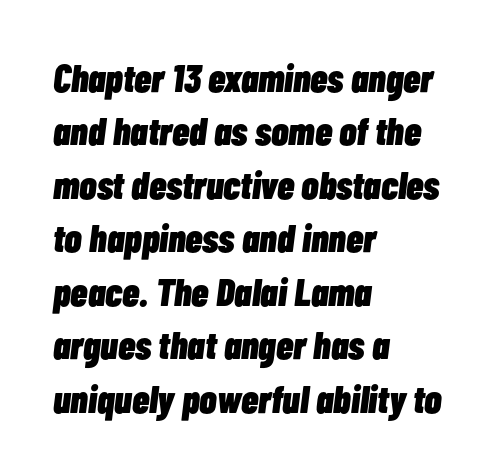
The letters are slanted; this is an italic face. Normally led — the rows are evenly, conventionally spaced. The lines are quadded left. The zone under the glyphs is completely vacant. Varying glyph widths throughout — classic text-font behaviour.
